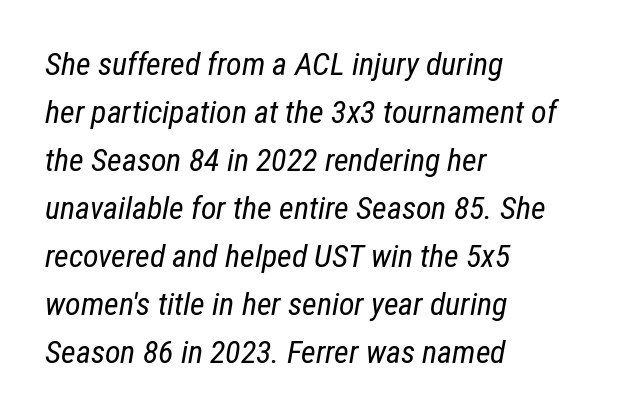
Q: Is the text bold? A: No.
Q: Is the text italic (slanted)? A: Yes, it leans right by about 12 degrees.
Q: Is the text underlined? A: No.
Q: How is the paragraph aligned? A: Left-aligned.
Q: Is the spacing between letters normal or unusually wide? A: Normal.
Q: Is the spacing between lines tight, normal or loose? A: Normal.
Q: Width (condensed, normal, or wide)? A: Condensed.
Q: Stroke contrast? A: Low.
Q: x-height? A: Medium.
Q: Monospaced? A: No.
